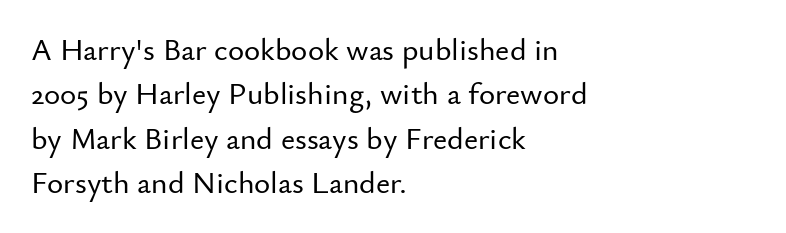
The image shows 31 px sans-serif type, upright; set left-aligned, normal line spacing (1.43x), normal letter spacing, not underlined; low stroke contrast and a small x-height.
